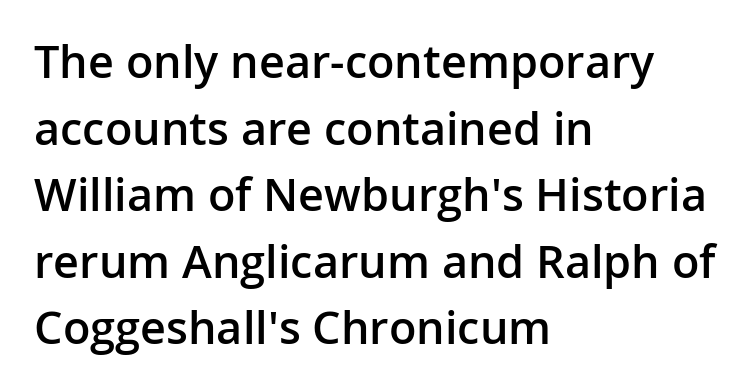
The image shows 45 px semibold sans-serif type, upright; set left-aligned, normal line spacing (1.48x), normal letter spacing, not underlined; low stroke contrast and a medium x-height.
